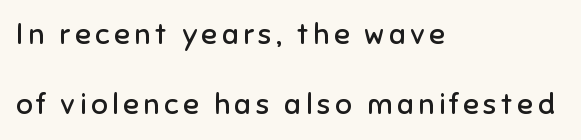
Q: Is the text bold? A: No.
Q: Is the text italic (slanted)? A: No, it is upright.
Q: Is the typeface a serif or a sans-serif typeface? A: Sans-serif.
Q: Is the text underlined? A: No.
Q: How is the paragraph aligned? A: Left-aligned.
Q: Is the spacing between lines tight, normal or loose? A: Loose.
Q: Width (condensed, normal, or wide)? A: Normal.
Q: Stroke contrast? A: Low.
Q: x-height? A: Medium.
Q: Monospaced? A: No.
